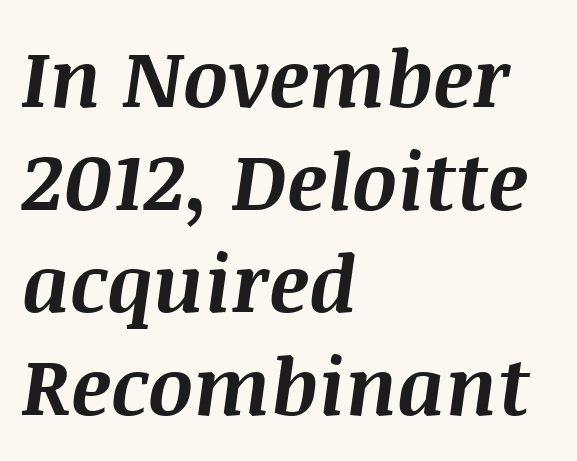
Vertically, the passage feels balanced, rows spaced as you'd expect. Set as a true bold cut, around the 700 mark. Clear beneath every line of the passage. Glyph-to-glyph distance matches everyday printed text.
